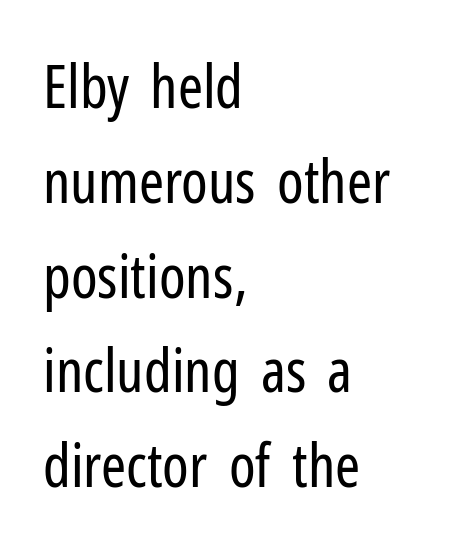
{"serif": "no", "italic": "no", "bold": "no", "weight": "regular", "width": "condensed", "stroke_contrast": "low", "x_height": "medium", "monospaced": "no", "underline": "no", "align": "left", "line_spacing": "normal", "line_spacing_ratio": 1.58, "letter_spacing": "normal", "letter_spacing_em": 0.0, "glyph_px": 60}
